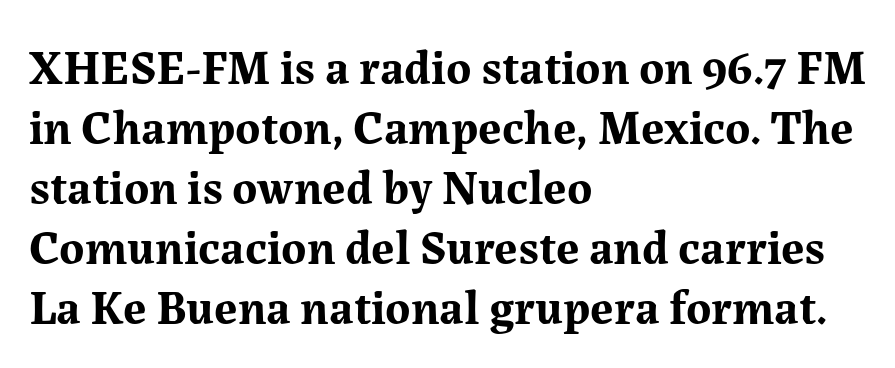
{"serif": "yes", "italic": "no", "bold": "yes", "weight": "bold", "width": "normal", "stroke_contrast": "medium", "x_height": "medium", "monospaced": "no", "underline": "no", "align": "left", "line_spacing": "normal", "line_spacing_ratio": 1.25, "letter_spacing": "normal", "letter_spacing_em": 0.0, "glyph_px": 48}
